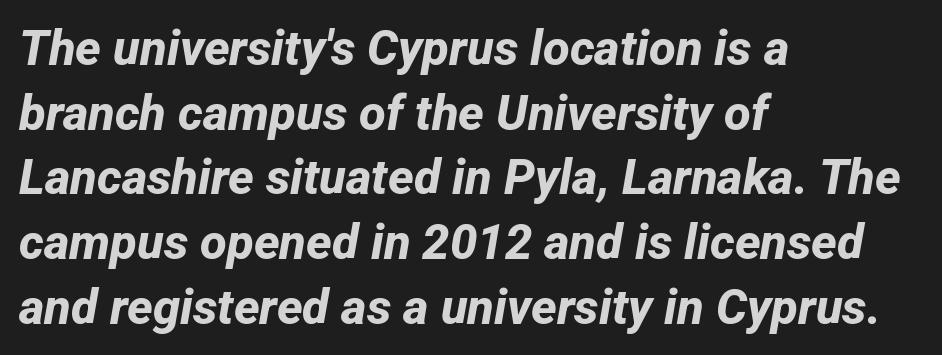
The image shows 49 px bold sans-serif type; set left-aligned, normal line spacing (1.32x), normal letter spacing, not underlined; low stroke contrast and a medium x-height.
